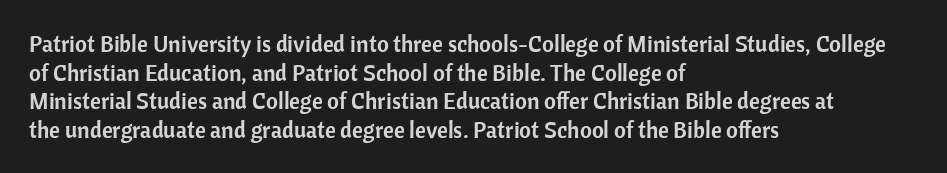
Each line starts at the same left margin while the right side varies. This sample uses plain, unmodified letter spacing. Only glyphs here, with clear space below each row. The letters stand upright; this is a roman face.
